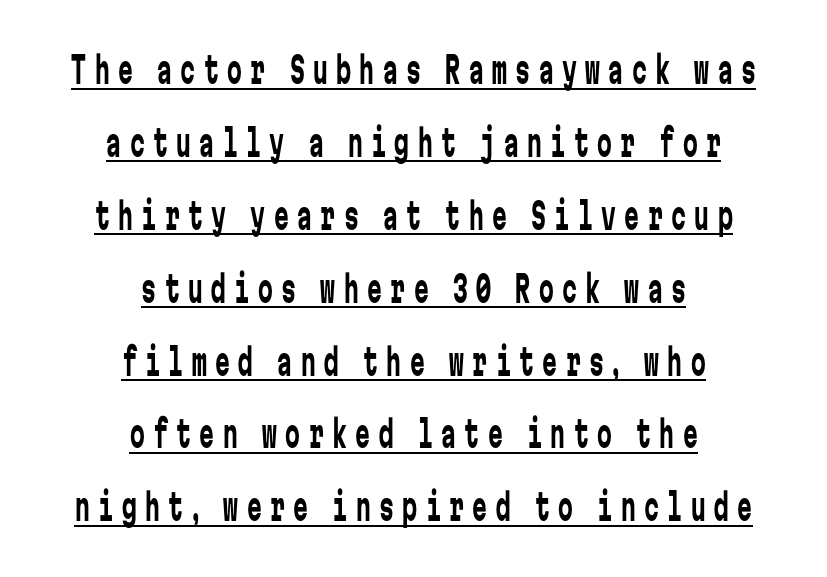
The image shows 37 px regular-weight, condensed sans-serif type, upright, monospaced; set centered, loose line spacing (1.97x), unusually wide letter spacing (+0.23 em), underlined; low stroke contrast and a medium x-height.
